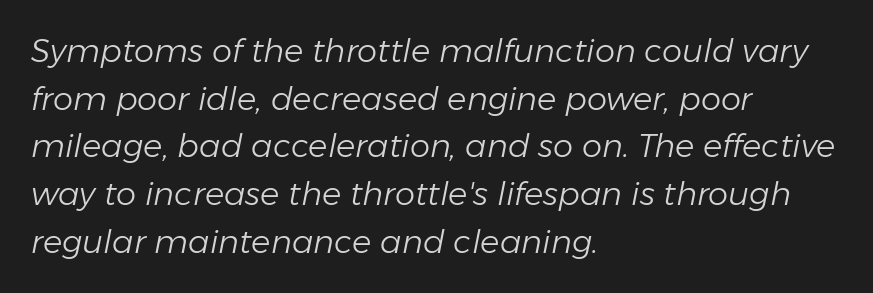
The image shows 32 px light type, italic (leaning right); set left-aligned, normal line spacing (1.49x), normal letter spacing, not underlined; low stroke contrast and a medium x-height.
